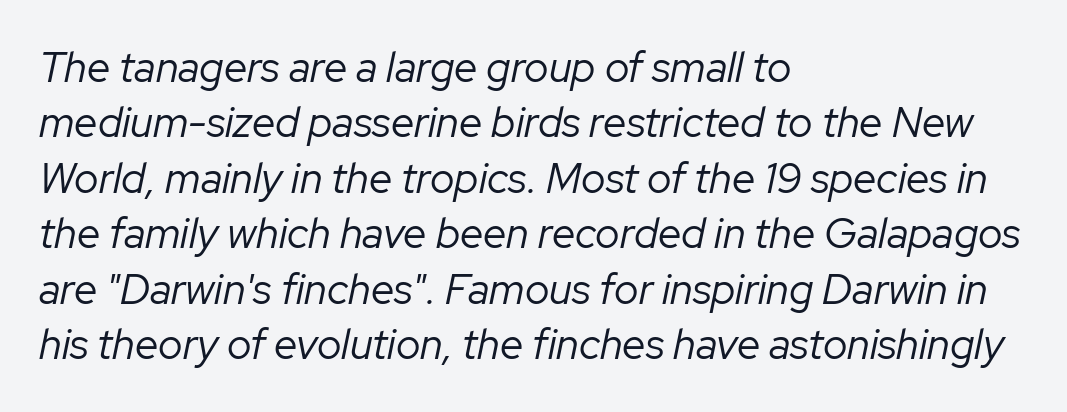
The typeface has the unassuming heft of standard copy or less. Is there much room between lines? A standard amount, neither cramped nor airy. Each word holds together tightly as a unit, with standard inter-letter gaps. Line starts are locked; line ends wander. Think of a printed novel: that variable character pitch is what you see here. The typography opts for an oblique posture over an upright one.
